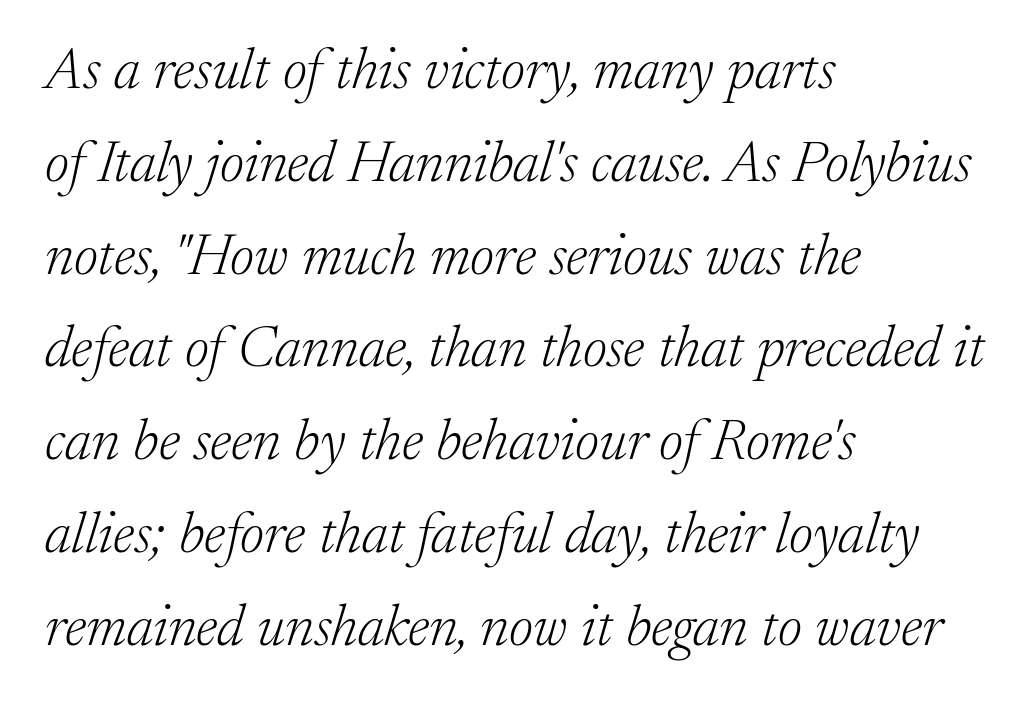
The image shows 58 px light serif type, italic (leaning right); set left-aligned, normal line spacing (1.6x), normal letter spacing, not underlined; low stroke contrast and a medium x-height.
